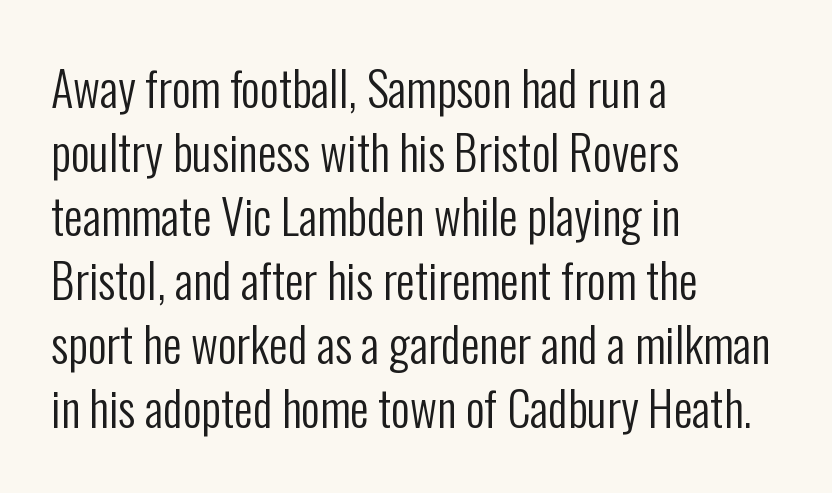
Q: Is the text bold? A: No.
Q: Is the text italic (slanted)? A: No, it is upright.
Q: Is the typeface a serif or a sans-serif typeface? A: Sans-serif.
Q: Is the text underlined? A: No.
Q: How is the paragraph aligned? A: Left-aligned.
Q: Is the spacing between letters normal or unusually wide? A: Normal.
Q: Is the spacing between lines tight, normal or loose? A: Normal.
Q: Width (condensed, normal, or wide)? A: Condensed.
Q: Stroke contrast? A: Low.
Q: x-height? A: Medium.
Q: Monospaced? A: No.
